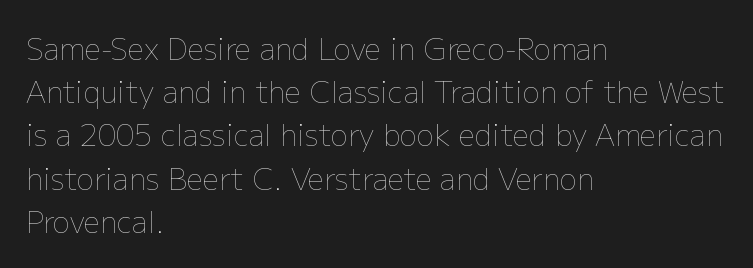
The image shows 29 px thin type, upright; set left-aligned, normal line spacing (1.49x), normal letter spacing, not underlined; low stroke contrast and a medium x-height.
